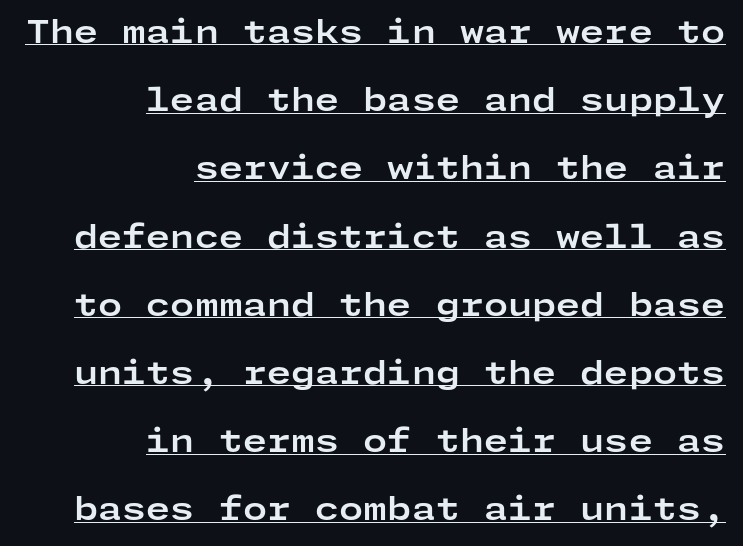
{"serif": "no", "italic": "no", "bold": "yes", "weight": "bold", "width": "wide", "stroke_contrast": "low", "x_height": "medium", "underline": "yes", "align": "right", "line_spacing": "loose", "line_spacing_ratio": 2.2, "letter_spacing": "normal", "letter_spacing_em": 0.0, "glyph_px": 31}
